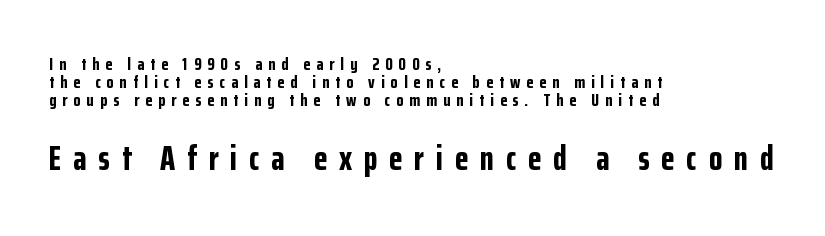
{"serif": "no", "italic": "no", "bold": "yes", "weight": "bold", "width": "condensed", "stroke_contrast": "low", "x_height": "medium", "monospaced": "no", "underline": "no", "align": "left", "line_spacing": "tight", "line_spacing_ratio": 0.99, "letter_spacing": "wide", "letter_spacing_em": 0.34, "larger_block": "second", "size_ratio": 1.94, "glyph_px": 35}
